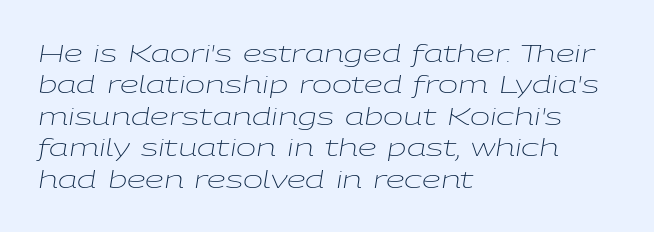
Q: Is the text bold? A: No.
Q: Is the text italic (slanted)? A: Yes, it leans right by about 9 degrees.
Q: Is the text underlined? A: No.
Q: How is the paragraph aligned? A: Left-aligned.
Q: Is the spacing between letters normal or unusually wide? A: Normal.
Q: Is the spacing between lines tight, normal or loose? A: Normal.
